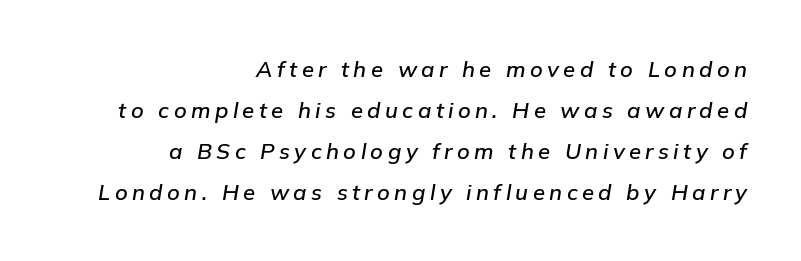
{"italic": "yes", "lean": "right", "slant_degrees": 9, "underline": "no", "align": "right", "line_spacing_ratio": 1.87, "letter_spacing": "wide", "letter_spacing_em": 0.2, "glyph_px": 22}
